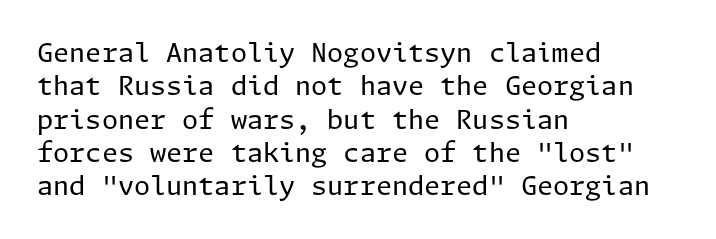
Q: Is the text bold? A: No.
Q: Is the text italic (slanted)? A: No, it is upright.
Q: Is the text underlined? A: No.
Q: How is the paragraph aligned? A: Left-aligned.
Q: Is the spacing between letters normal or unusually wide? A: Normal.
Q: Is the spacing between lines tight, normal or loose? A: Normal.
